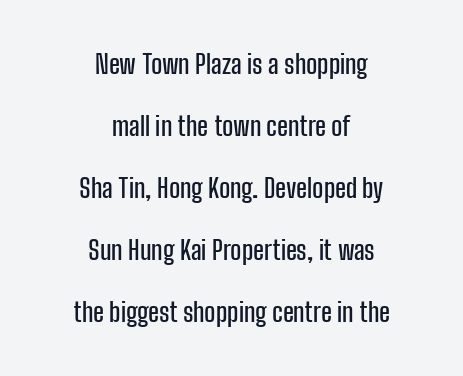
Q: Is the text italic (slanted)? A: No, it is upright.
Q: Is the text underlined? A: No.
Q: How is the paragraph aligned? A: Centered.
Q: Is the spacing between letters normal or unusually wide? A: Normal.
Q: Is the spacing between lines tight, normal or loose? A: Loose.
